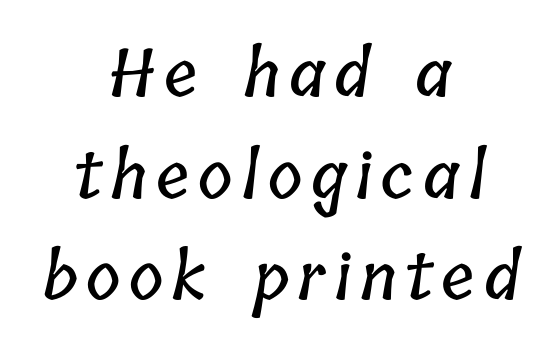
Q: Is the text underlined? A: No.
Q: How is the paragraph aligned? A: Centered.
Q: Is the spacing between lines tight, normal or loose? A: Normal.
Q: Width (condensed, normal, or wide)? A: Condensed.
Q: Stroke contrast? A: Low.
Q: x-height? A: Medium.
Q: Monospaced? A: No.
